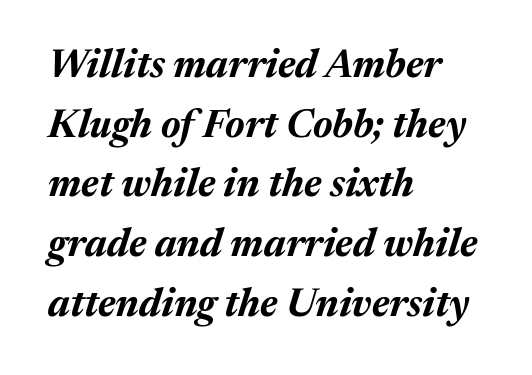
Every row of glyphs begins at an identical x-position on the left. Looks like regular typesetting: each glyph gets only the width it needs. Vertically, the passage feels balanced, rows spaced as you'd expect. The passage shown is not underscored anywhere.
